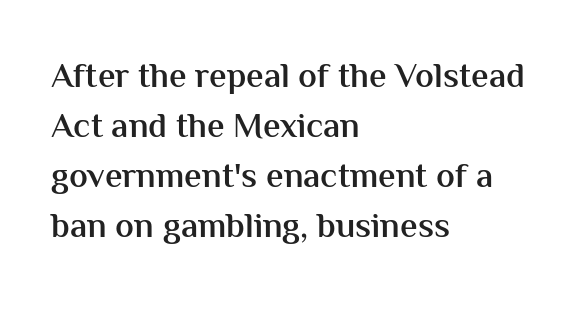
The image shows 35 px semibold sans-serif type, upright; set left-aligned, normal line spacing (1.43x), normal letter spacing, not underlined; medium stroke contrast and a medium x-height.
